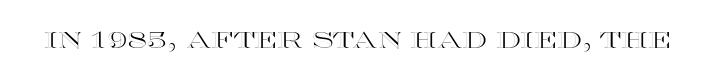
The image shows 22 px text type, upright; set normal letter spacing, not underlined.
